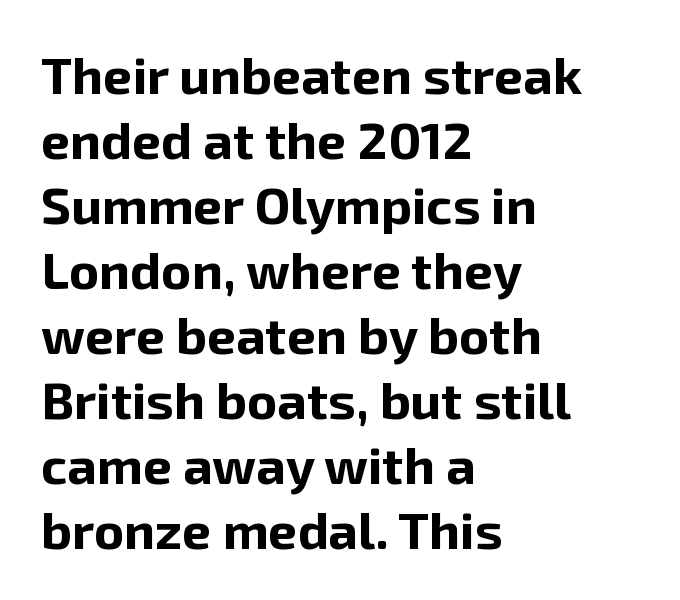
Are there feet on the stems? There aren't — it's a sans. Character widths vary here, with narrow letters taking less room than wide ones. The rows are spaced the way most documents space them. Has an underline been added? It has not. The characters look thick and weighty, a clear bold. The compositor pushed each line to the left boundary.
